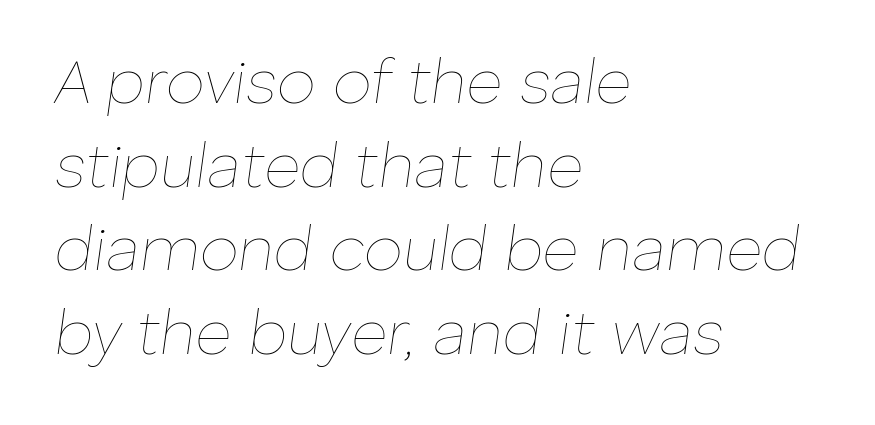
The image shows 62 px thin type, italic (leaning right); set left-aligned, normal line spacing (1.35x), normal letter spacing, not underlined; low stroke contrast and a medium x-height.
